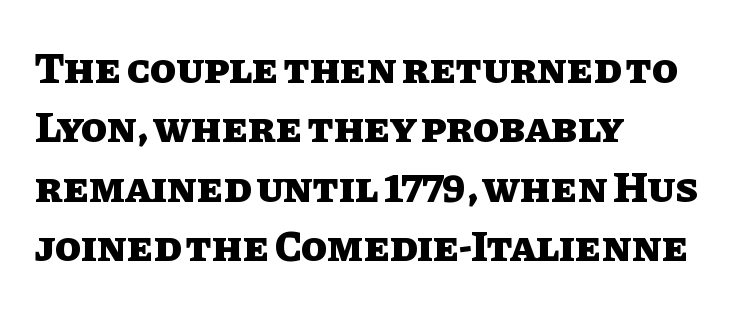
Students, note that the glyphs here touch the page at normal intervals. Summary of vertical rhythm: regular, with standard interline spacing. If you drew a ruler down the left edge, every line would touch it. Each letter keeps its own natural width here, so spacing adapts to shape. Typesetter's note: full bold, strokes at maximum text heaviness.
